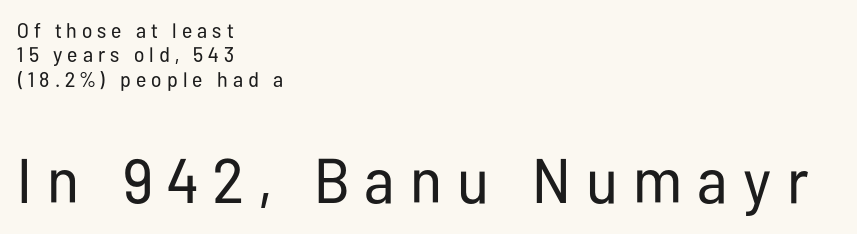
{"serif": "no", "italic": "no", "bold": "no", "weight": "regular", "width": "condensed", "stroke_contrast": "low", "x_height": "medium", "monospaced": "no", "underline": "no", "align": "left", "line_spacing_ratio": 1.16, "letter_spacing": "wide", "letter_spacing_em": 0.24, "larger_block": "second", "size_ratio": 3.0, "glyph_px": 63}
